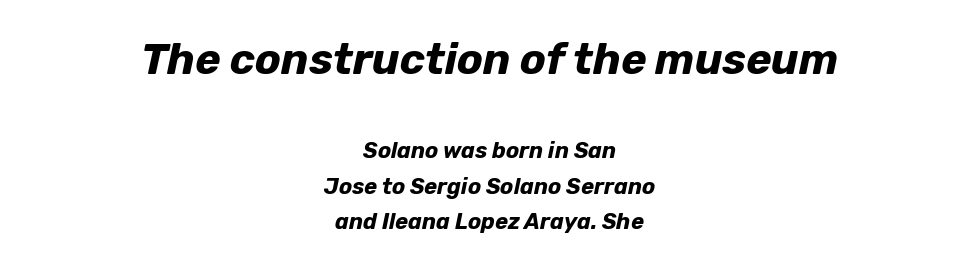
The image shows 43 px bold type, italic (leaning right); set centered, normal line spacing (1.62x), normal letter spacing, not underlined; the first (top) block is 1.95x larger; low stroke contrast and a medium x-height.
